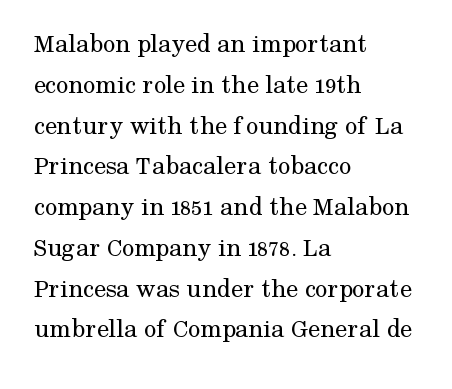
The image shows 27 px text type, upright; set left-aligned, normal line spacing (1.51x), normal letter spacing, not underlined.
